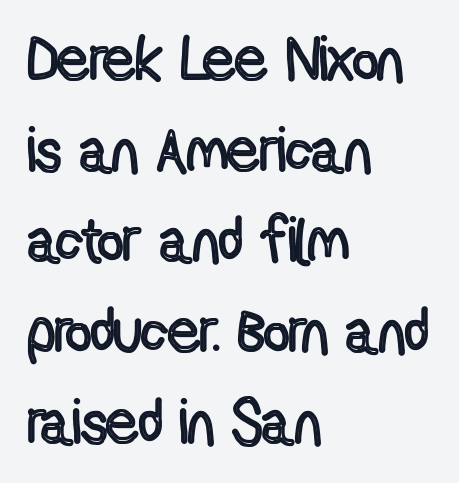
{"italic": "no", "width": "condensed", "x_height": "medium", "monospaced": "no", "underline": "no", "align": "left", "line_spacing": "normal", "line_spacing_ratio": 1.44, "letter_spacing": "normal", "letter_spacing_em": 0.0, "glyph_px": 63}
